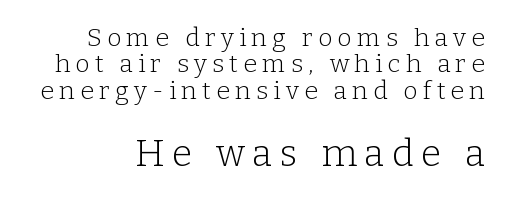
Q: Is the text bold? A: No.
Q: Is the text italic (slanted)? A: No, it is upright.
Q: Is the typeface a serif or a sans-serif typeface? A: Serif.
Q: Is the text underlined? A: No.
Q: Is the spacing between letters normal or unusually wide? A: Unusually wide.
Q: Is the spacing between lines tight, normal or loose? A: Tight.
Q: Which block of text is set in a larger size, the first (top) or the second (bottom)? A: The second (bottom) one.
Q: Width (condensed, normal, or wide)? A: Normal.
Q: Stroke contrast? A: Low.
Q: x-height? A: Medium.
Q: Monospaced? A: No.
